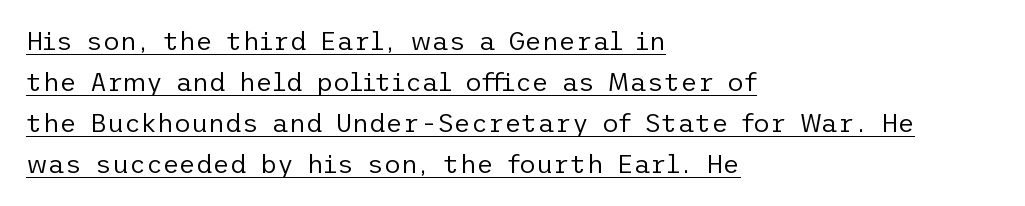
The image shows 26 px text type, upright; set left-aligned, normal line spacing (1.58x), normal letter spacing, underlined.
